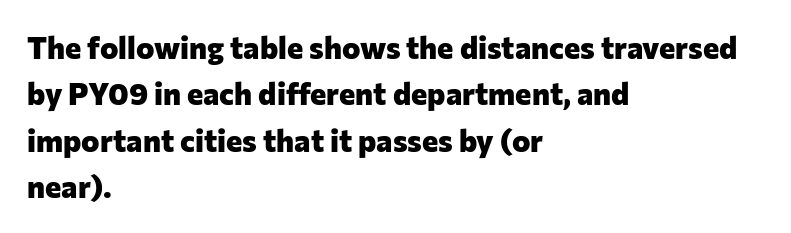
{"serif": "no", "italic": "no", "bold": "yes", "weight": "heavy", "width": "normal", "stroke_contrast": "low", "x_height": "medium", "monospaced": "no", "underline": "no", "align": "left", "line_spacing": "normal", "line_spacing_ratio": 1.5, "letter_spacing": "normal", "letter_spacing_em": 0.0, "glyph_px": 31}
